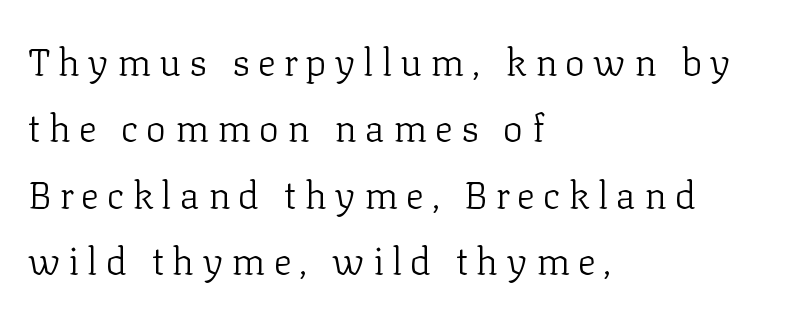
{"serif": "yes", "italic": "no", "bold": "no", "weight": "light", "width": "normal", "stroke_contrast": "low", "x_height": "medium", "monospaced": "no", "underline": "no", "align": "left", "line_spacing_ratio": 1.75, "letter_spacing": "wide", "letter_spacing_em": 0.21, "glyph_px": 38}
